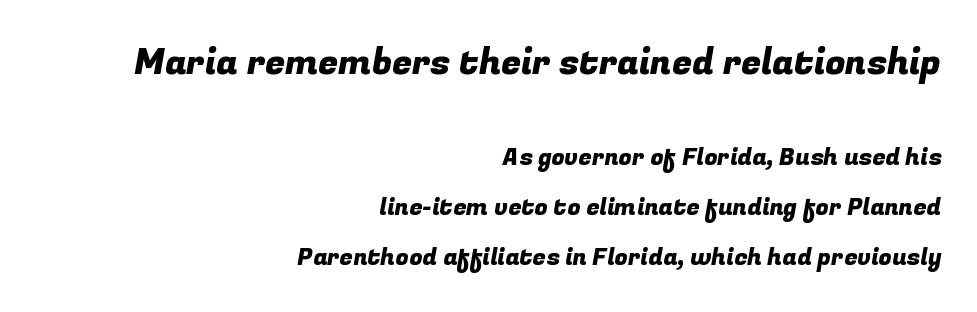
Q: Is the typeface a serif or a sans-serif typeface? A: Sans-serif.
Q: Is the text underlined? A: No.
Q: How is the paragraph aligned? A: Right-aligned.
Q: Is the spacing between letters normal or unusually wide? A: Normal.
Q: Is the spacing between lines tight, normal or loose? A: Loose.
Q: Which block of text is set in a larger size, the first (top) or the second (bottom)? A: The first (top) one.
Q: Width (condensed, normal, or wide)? A: Normal.
Q: Stroke contrast? A: Low.
Q: x-height? A: Medium.
Q: Monospaced? A: No.
